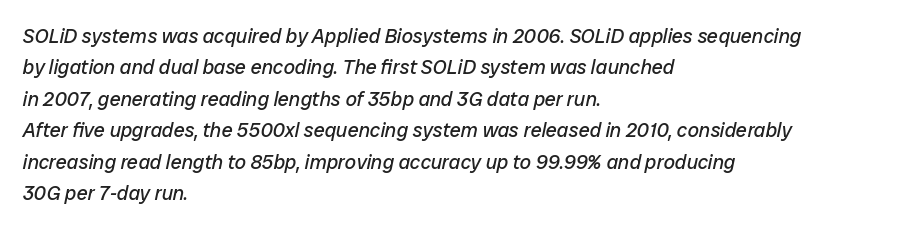
Q: Is the text bold? A: No.
Q: Is the text italic (slanted)? A: Yes, it leans right by about 12 degrees.
Q: Is the text underlined? A: No.
Q: How is the paragraph aligned? A: Left-aligned.
Q: Is the spacing between letters normal or unusually wide? A: Normal.
Q: Is the spacing between lines tight, normal or loose? A: Normal.
